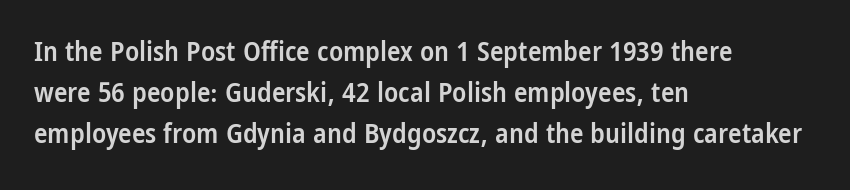
The image shows 28 px semibold, condensed sans-serif type, upright; set left-aligned, normal line spacing (1.47x), normal letter spacing, not underlined; low stroke contrast and a large x-height.
